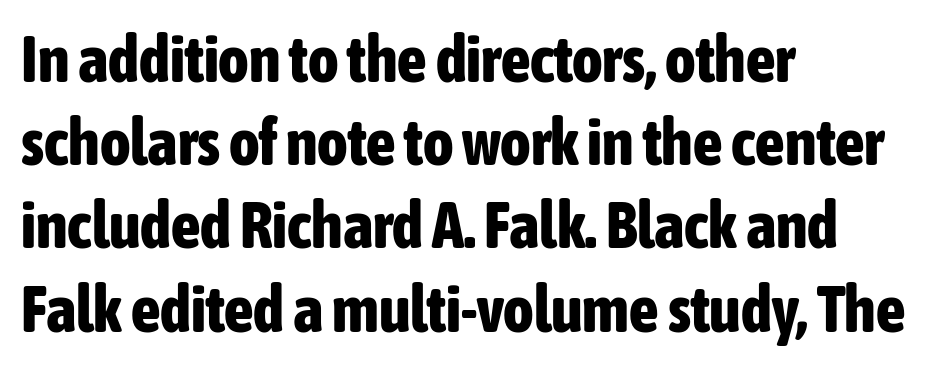
Glance below the letters and you will spot only blank space. The face used here is proportionally spaced, like ordinary book or web type. Casual observation: everything's shoved over to the left. A dark, heavy texture on the line: the type is bold. How would I describe the line gaps? Plain and ordinary.
